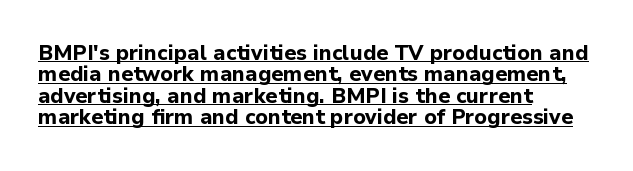
{"italic": "no", "bold": "yes", "underline": "yes", "align": "left", "line_spacing": "tight", "line_spacing_ratio": 1.02, "letter_spacing": "normal", "letter_spacing_em": 0.0, "glyph_px": 21}
